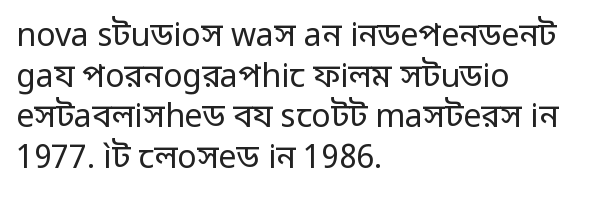
Do the letters lean? They stand straight. These lines are set flush left with a ragged right edge. The typeface has the unassuming heft of standard copy or less. The baseline area is clear. Tracking value appears to be zero — textbook default spacing.
